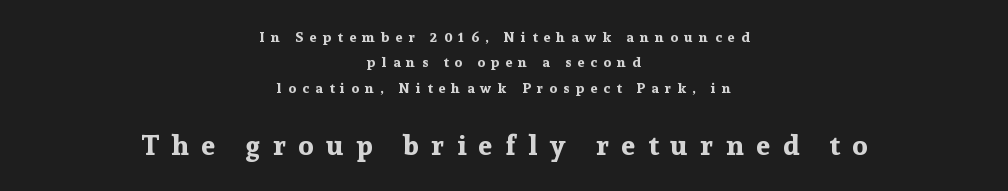
The image shows 28 px bold serif type, upright; set centered, line spacing 1.81x, unusually wide letter spacing (+0.45 em), not underlined; the second (bottom) block is 2.0x larger; low stroke contrast and a medium x-height.
